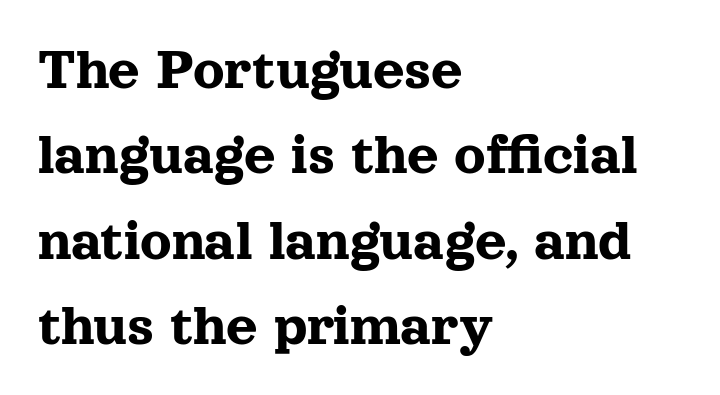
The image shows 61 px serif type, upright; set left-aligned, normal line spacing (1.4x), normal letter spacing, not underlined; a medium x-height.
